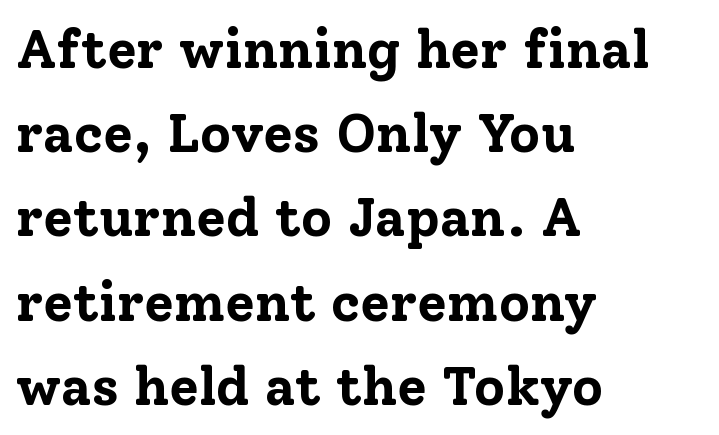
Q: Is the text bold? A: Yes.
Q: Is the text italic (slanted)? A: No, it is upright.
Q: Is the typeface a serif or a sans-serif typeface? A: Serif.
Q: Is the text underlined? A: No.
Q: How is the paragraph aligned? A: Left-aligned.
Q: Is the spacing between letters normal or unusually wide? A: Normal.
Q: Is the spacing between lines tight, normal or loose? A: Normal.
Q: Width (condensed, normal, or wide)? A: Normal.
Q: Stroke contrast? A: Low.
Q: x-height? A: Medium.
Q: Monospaced? A: No.
